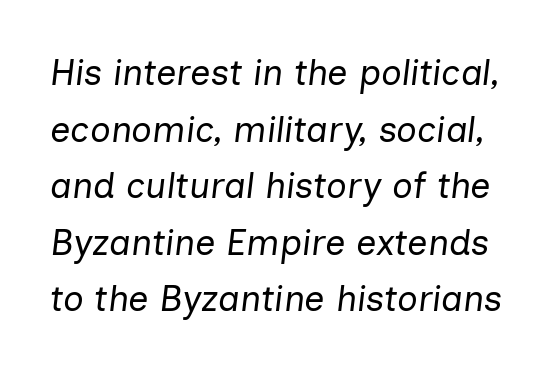
The image shows 36 px regular-weight type, italic (leaning right); set normal line spacing (1.57x), normal letter spacing, not underlined; low stroke contrast and a medium x-height.
